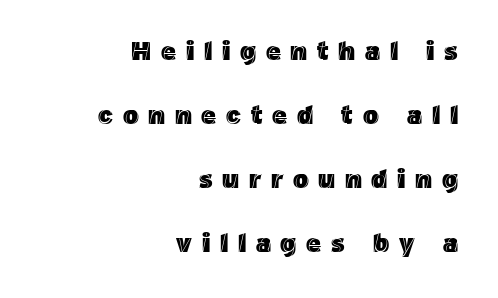
The image shows 26 px text type, upright; set right-aligned, loose line spacing (2.46x), unusually wide letter spacing (+0.37 em), not underlined.
